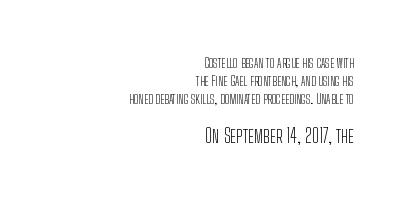
{"italic": "no", "bold": "no", "underline": "no", "align": "right", "line_spacing": "normal", "line_spacing_ratio": 1.27, "letter_spacing": "normal", "letter_spacing_em": 0.0, "larger_block": "second", "size_ratio": 1.43, "glyph_px": 20}
